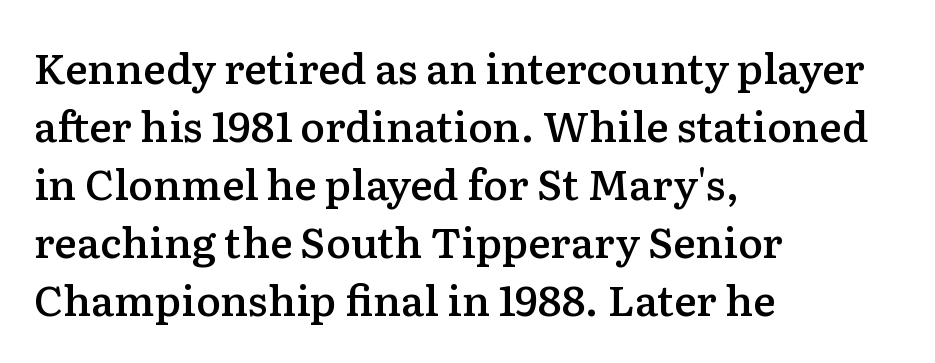
The image shows 42 px semibold serif type, upright; set left-aligned, normal line spacing (1.38x), normal letter spacing, not underlined; low stroke contrast and a medium x-height.
